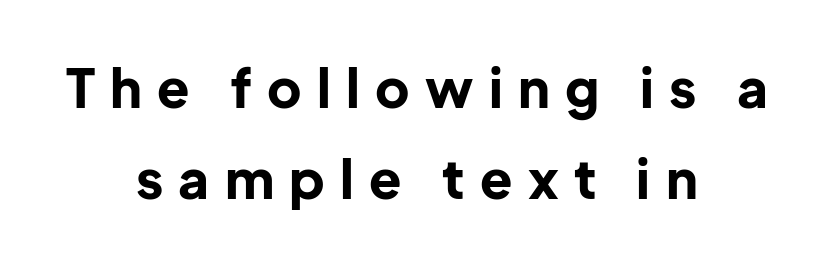
The passage shown is not underscored anywhere. Think of a printed novel: that variable character pitch is what you see here. In terms of letterspacing, this is a distinctly airy, spread setting. Ordinary non-slanted type is in use.
